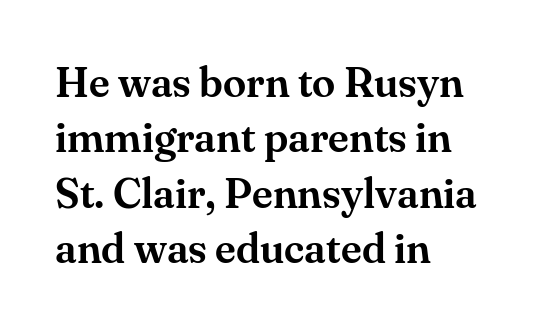
The image shows 42 px serif type, upright; set left-aligned, normal line spacing (1.32x), normal letter spacing, not underlined; medium stroke contrast and a small x-height.
